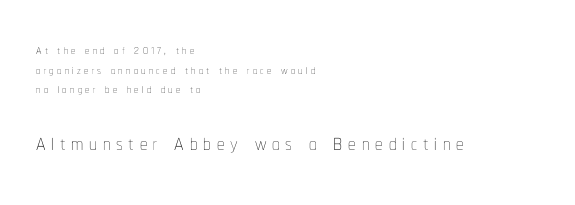
The image shows 30 px thin, condensed type, upright; set left-aligned, tight line spacing (1.15x), not underlined; the second (bottom) block is 1.76x larger; low stroke contrast and a medium x-height.
